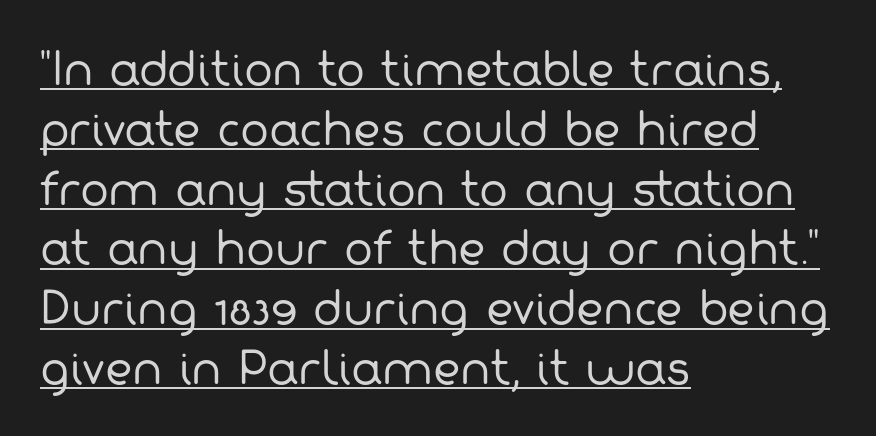
Q: Is the text bold? A: No.
Q: Is the typeface a serif or a sans-serif typeface? A: Sans-serif.
Q: Is the text underlined? A: Yes.
Q: How is the paragraph aligned? A: Left-aligned.
Q: Is the spacing between letters normal or unusually wide? A: Normal.
Q: Is the spacing between lines tight, normal or loose? A: Normal.
Q: Width (condensed, normal, or wide)? A: Normal.
Q: Stroke contrast? A: Low.
Q: x-height? A: Medium.
Q: Monospaced? A: No.
